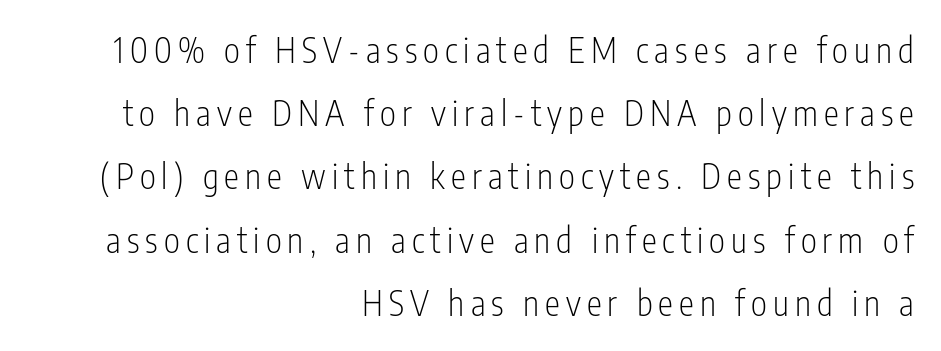
Q: Is the text bold? A: No.
Q: Is the text italic (slanted)? A: No, it is upright.
Q: Is the typeface a serif or a sans-serif typeface? A: Sans-serif.
Q: Is the text underlined? A: No.
Q: How is the paragraph aligned? A: Right-aligned.
Q: Width (condensed, normal, or wide)? A: Condensed.
Q: Stroke contrast? A: Low.
Q: x-height? A: Medium.
Q: Monospaced? A: No.
